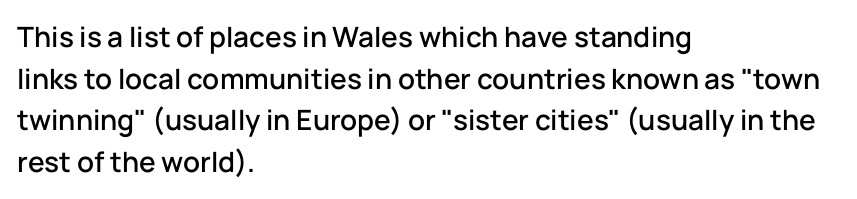
{"serif": "no", "italic": "no", "width": "normal", "stroke_contrast": "low", "x_height": "medium", "monospaced": "no", "underline": "no", "align": "left", "line_spacing": "normal", "line_spacing_ratio": 1.49, "letter_spacing": "normal", "letter_spacing_em": 0.0, "glyph_px": 28}
